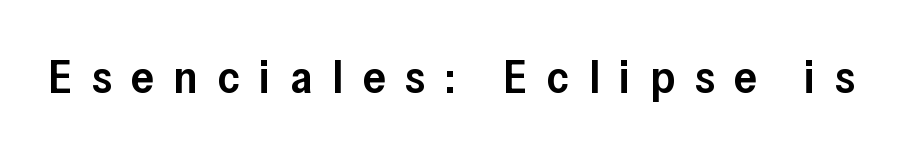
The image shows 46 px semibold sans-serif type, upright; set unusually wide letter spacing (+0.43 em), not underlined; low stroke contrast and a medium x-height.
